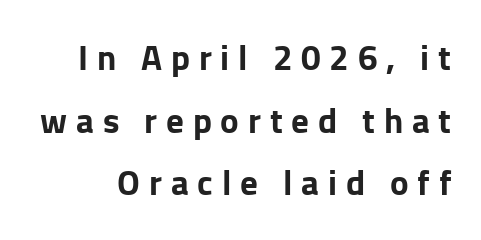
The image shows 35 px bold sans-serif type, upright; set line spacing 1.79x, unusually wide letter spacing (+0.25 em), not underlined; low stroke contrast and a medium x-height.
